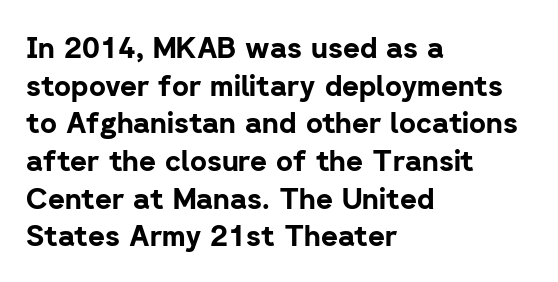
Q: Is the text bold? A: Yes.
Q: Is the text italic (slanted)? A: No, it is upright.
Q: Is the typeface a serif or a sans-serif typeface? A: Sans-serif.
Q: Is the text underlined? A: No.
Q: How is the paragraph aligned? A: Left-aligned.
Q: Is the spacing between letters normal or unusually wide? A: Normal.
Q: Is the spacing between lines tight, normal or loose? A: Normal.
Q: Width (condensed, normal, or wide)? A: Normal.
Q: Stroke contrast? A: Low.
Q: x-height? A: Medium.
Q: Monospaced? A: No.
